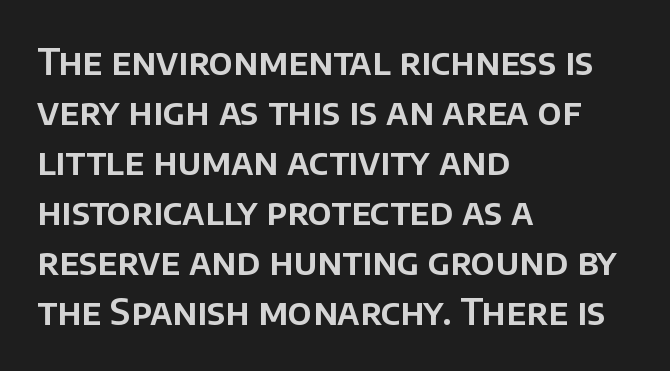
Q: Is the text italic (slanted)? A: No, it is upright.
Q: Is the typeface a serif or a sans-serif typeface? A: Sans-serif.
Q: Is the text underlined? A: No.
Q: How is the paragraph aligned? A: Left-aligned.
Q: Is the spacing between letters normal or unusually wide? A: Normal.
Q: Is the spacing between lines tight, normal or loose? A: Normal.
Q: Width (condensed, normal, or wide)? A: Normal.
Q: Stroke contrast? A: Low.
Q: x-height? A: Large.
Q: Monospaced? A: No.
